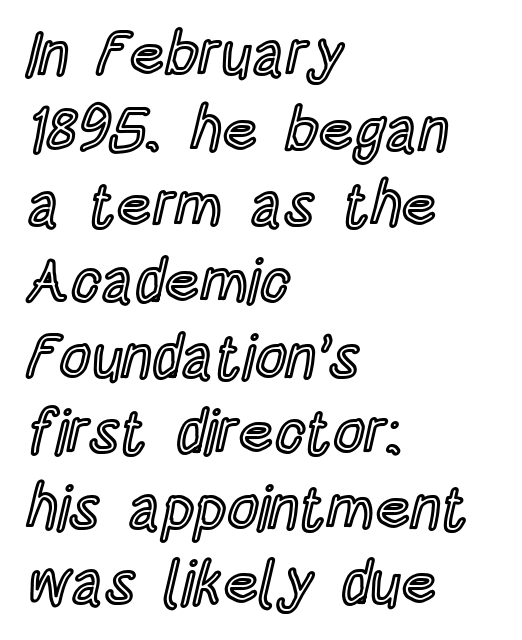
{"width": "condensed", "x_height": "large", "monospaced": "no", "underline": "no", "align": "left", "line_spacing_ratio": 1.24, "letter_spacing": "normal", "letter_spacing_em": 0.0, "glyph_px": 61}
